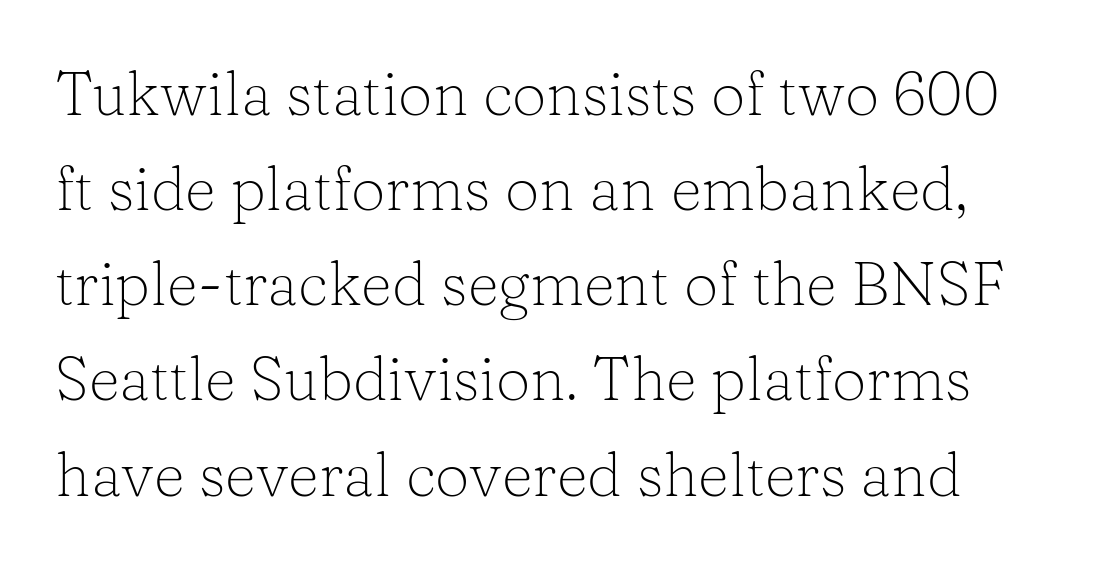
{"serif": "yes", "italic": "no", "bold": "no", "weight": "light", "width": "normal", "stroke_contrast": "low", "x_height": "medium", "monospaced": "no", "underline": "no", "line_spacing": "normal", "line_spacing_ratio": 1.56, "letter_spacing": "normal", "letter_spacing_em": 0.0, "glyph_px": 61}
